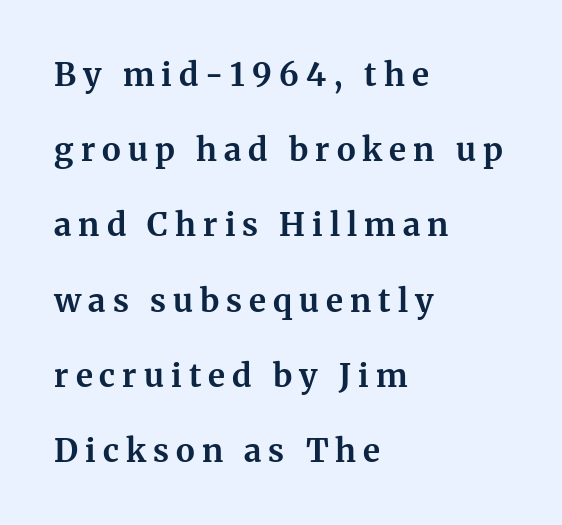
{"serif": "yes", "italic": "no", "bold": "yes", "weight": "bold", "width": "normal", "stroke_contrast": "medium", "x_height": "medium", "monospaced": "no", "underline": "no", "align": "left", "line_spacing": "loose", "line_spacing_ratio": 2.35, "letter_spacing": "wide", "letter_spacing_em": 0.22, "glyph_px": 32}
